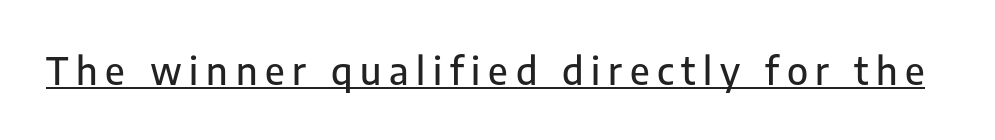
The image shows 37 px sans-serif type, upright; set unusually wide letter spacing (+0.21 em), underlined; low stroke contrast and a medium x-height.
